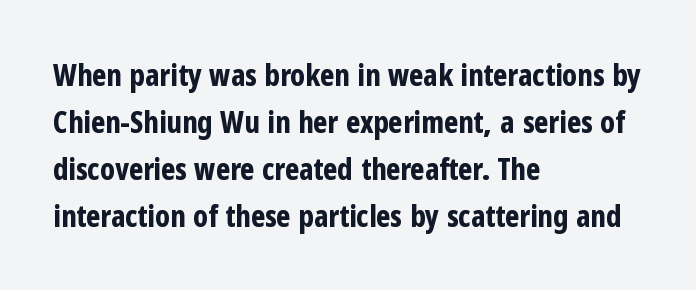
{"serif": "no", "italic": "no", "bold": "yes", "weight": "bold", "width": "condensed", "stroke_contrast": "low", "x_height": "medium", "monospaced": "no", "underline": "no", "align": "left", "line_spacing": "normal", "line_spacing_ratio": 1.57, "letter_spacing": "normal", "letter_spacing_em": 0.0, "glyph_px": 30}
